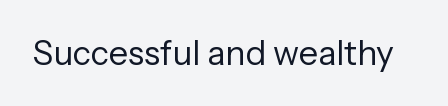
The rendering keeps characters at their native spacing. Serif or sans? Sans — the stroke terminals are bare. Heaviness? Minimal to ordinary, like unemphasized prose. This sample uses an upright cut, with every glyph sitting square on the baseline. Proportional: the letters do not fall into vertical columns. Glance below the letters and you will spot only blank space.
